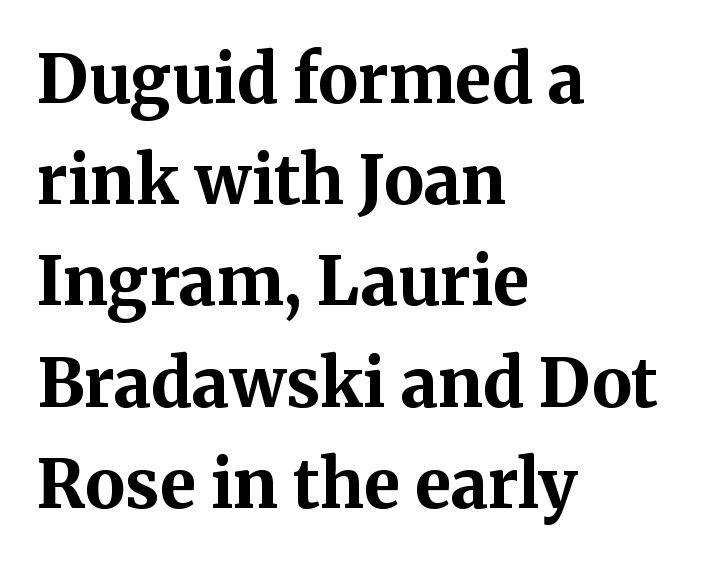
The image shows 67 px bold serif type, upright; set left-aligned, normal line spacing (1.51x), normal letter spacing, not underlined; medium stroke contrast and a medium x-height.
